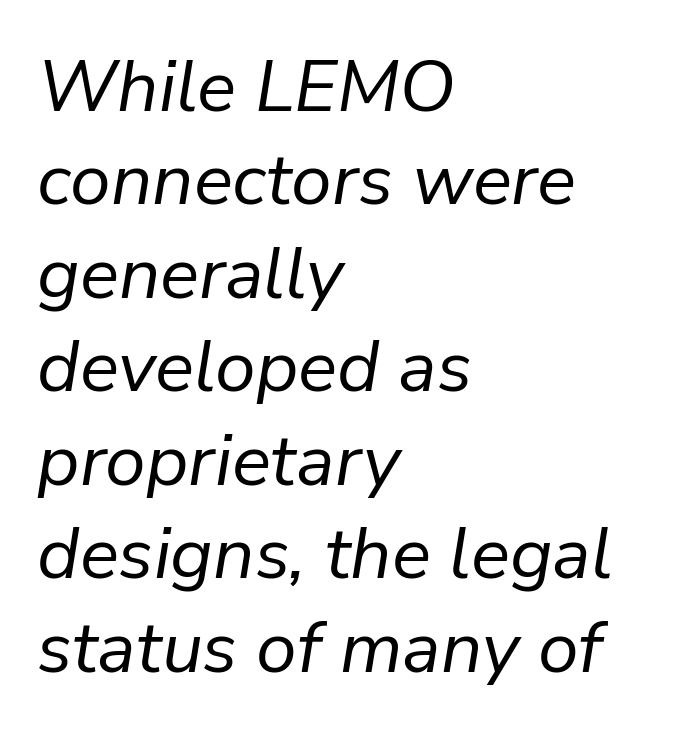
This reads as an unemphasized weight, regular at the heaviest. Teacher's note: observe the even left margin — that is flush-left alignment. Italic? Definitely — the glyphs are oblique. The face used here is proportionally spaced, like ordinary book or web type. The passage shown has conventional tracking throughout.
